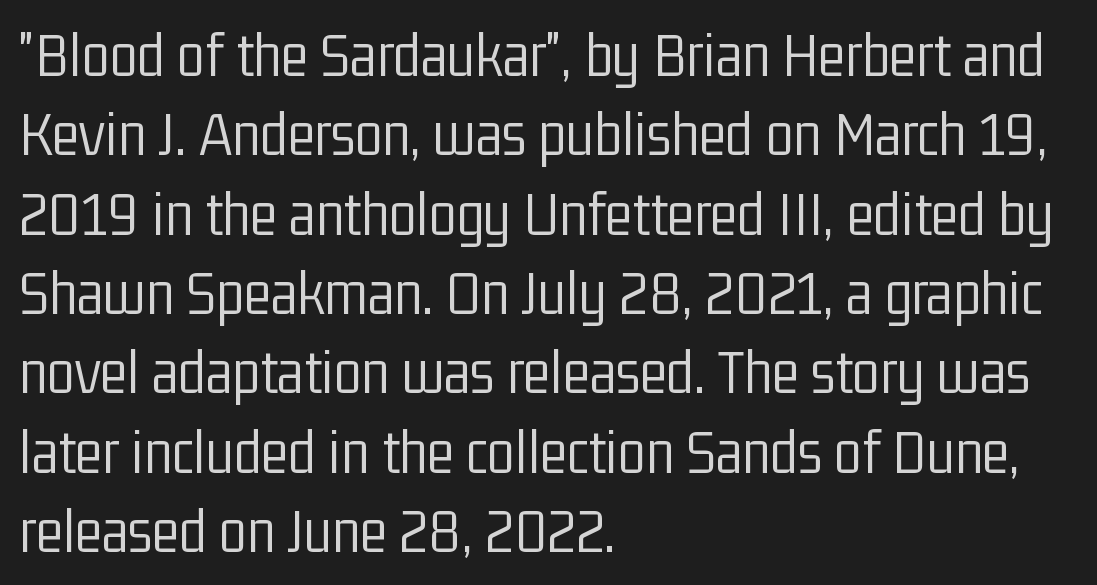
Stem width sits at or under what a default text font uses. Serif or sans? Sans — the stroke terminals are bare. A typesetter would call this zero additional tracking. This sample is left-justified, so line endings fall wherever the words run out.
